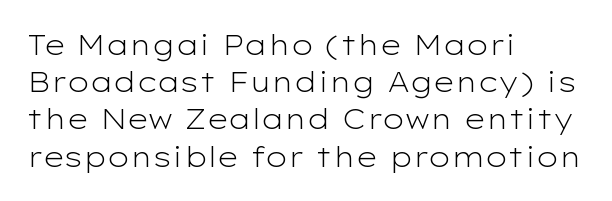
Q: Is the text bold? A: No.
Q: Is the text italic (slanted)? A: No, it is upright.
Q: Is the typeface a serif or a sans-serif typeface? A: Sans-serif.
Q: Is the text underlined? A: No.
Q: How is the paragraph aligned? A: Left-aligned.
Q: Is the spacing between letters normal or unusually wide? A: Normal.
Q: Is the spacing between lines tight, normal or loose? A: Normal.
Q: Width (condensed, normal, or wide)? A: Wide.
Q: Stroke contrast? A: Low.
Q: x-height? A: Medium.
Q: Monospaced? A: No.
